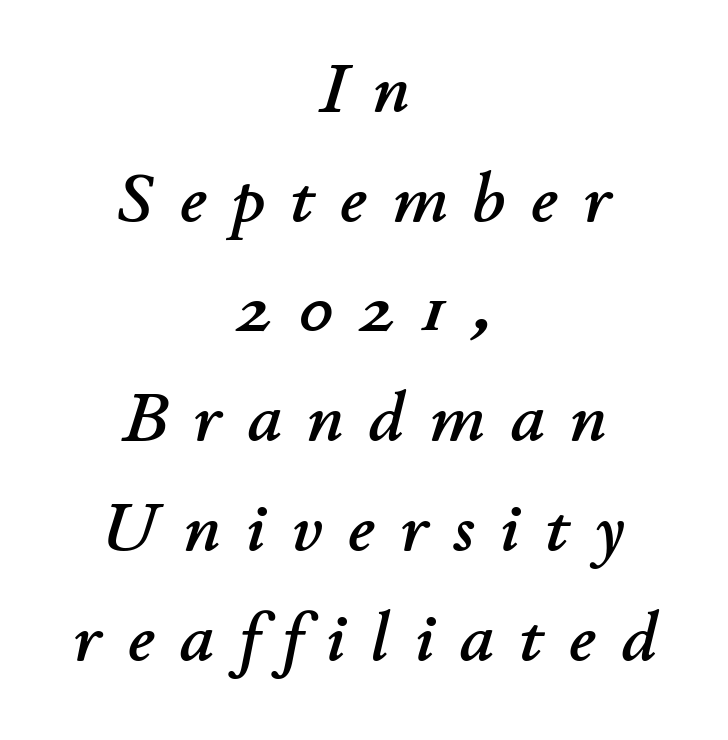
The image shows 69 px text type, italic (leaning right); set centered, normal line spacing (1.59x), unusually wide letter spacing (+0.37 em), not underlined; low stroke contrast and a small x-height.
